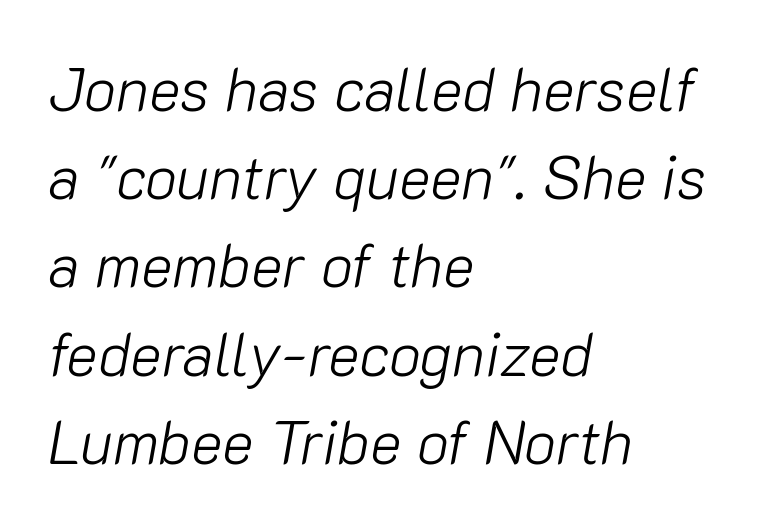
Is the type heavy? It reads as light-to-regular instead. Looking at the ascenders, they clearly lean. The lines are quadded left. Quick note: underline off. Observe the ordinary spacing: letters are neighbours, not strangers.
